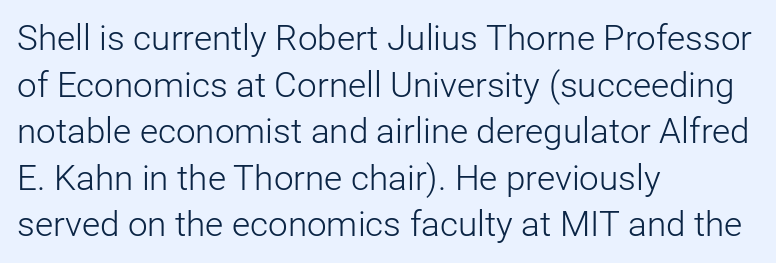
The image shows 35 px light sans-serif type, upright; set left-aligned, normal line spacing (1.33x), normal letter spacing, not underlined; low stroke contrast and a medium x-height.
